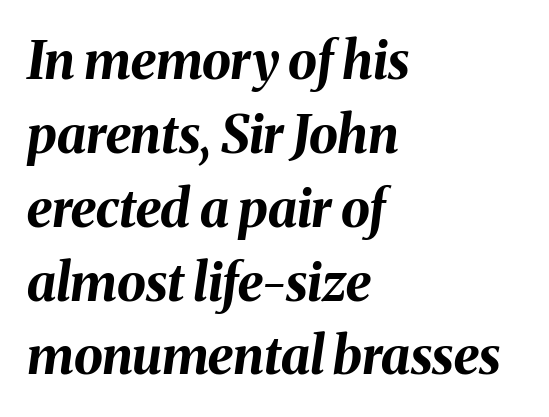
The image shows 52 px bold type, italic (leaning right); set left-aligned, normal line spacing (1.42x), normal letter spacing, not underlined; medium stroke contrast and a medium x-height.
